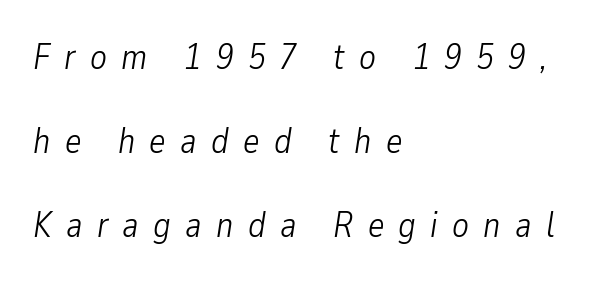
The image shows 35 px light, condensed type, italic (leaning right); set left-aligned, loose line spacing (2.4x), unusually wide letter spacing (+0.41 em), not underlined; low stroke contrast and a medium x-height.
